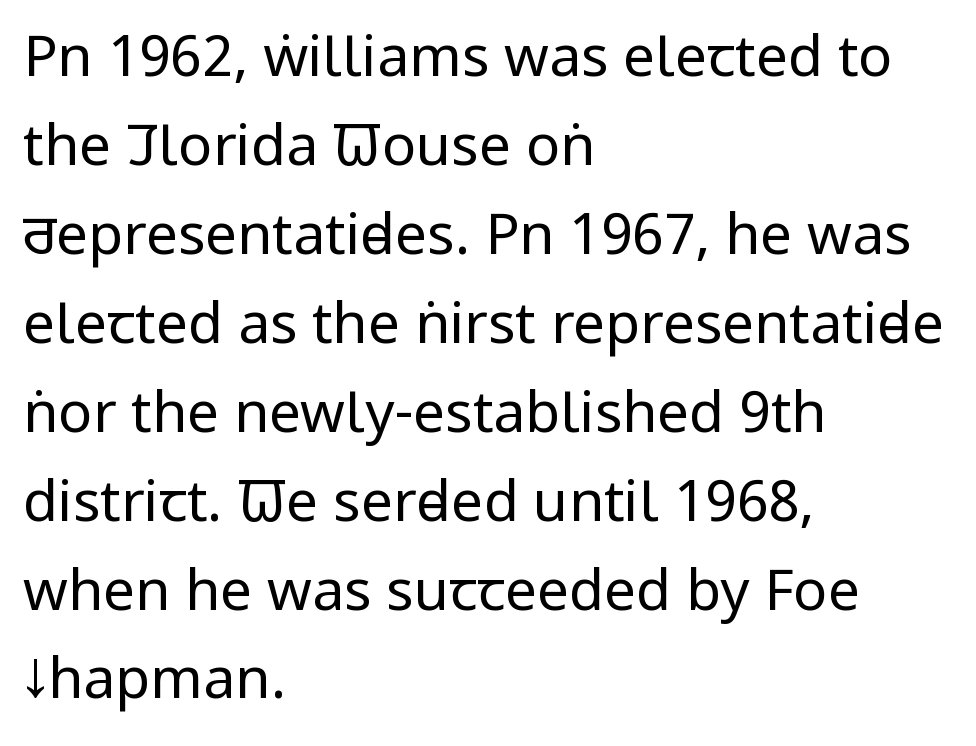
The image shows 57 px regular-weight, condensed sans-serif type, upright; set left-aligned, normal line spacing (1.56x), normal letter spacing, not underlined; low stroke contrast and a large x-height.
